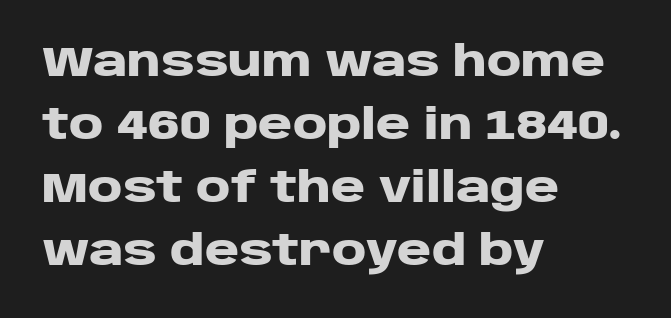
This sample uses a sans-serif face. This sample has the flowing, uneven cadence of proportional lettering. The horizontal fit of the characters is conventional and even. The strokes are fattened all the way to bold. The passage shown is not underscored anywhere.
